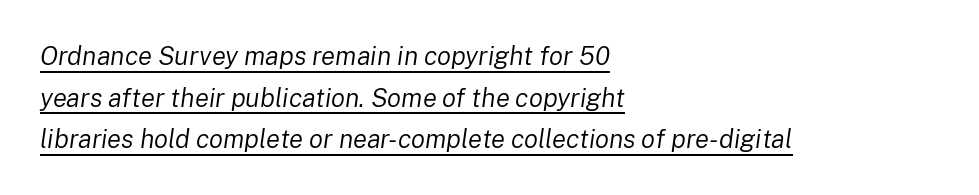
The image shows 26 px text type, italic (leaning right); set left-aligned, normal line spacing (1.6x), normal letter spacing, underlined.
